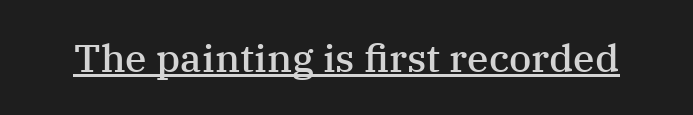
{"serif": "yes", "italic": "no", "bold": "semi", "weight": "semibold", "width": "normal", "stroke_contrast": "medium", "x_height": "medium", "monospaced": "no", "underline": "yes", "letter_spacing": "normal", "letter_spacing_em": 0.0, "glyph_px": 39}
